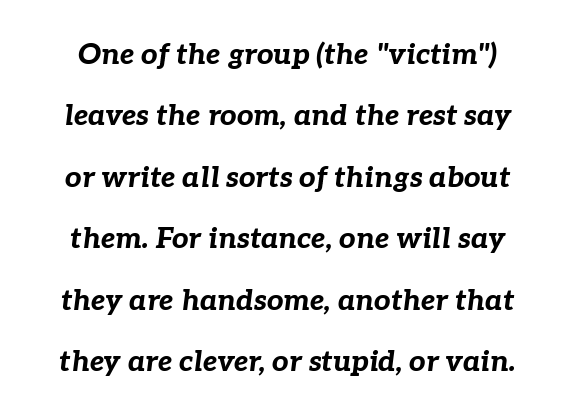
The image shows 29 px bold type, italic (leaning right); set loose line spacing (2.12x), normal letter spacing, not underlined; low stroke contrast and a medium x-height.
